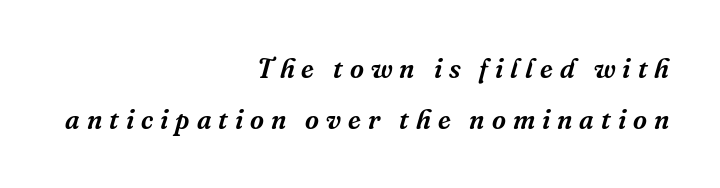
Q: Is the text italic (slanted)? A: Yes, it leans right by about 16 degrees.
Q: Is the text underlined? A: No.
Q: How is the paragraph aligned? A: Right-aligned.
Q: Is the spacing between letters normal or unusually wide? A: Unusually wide.
